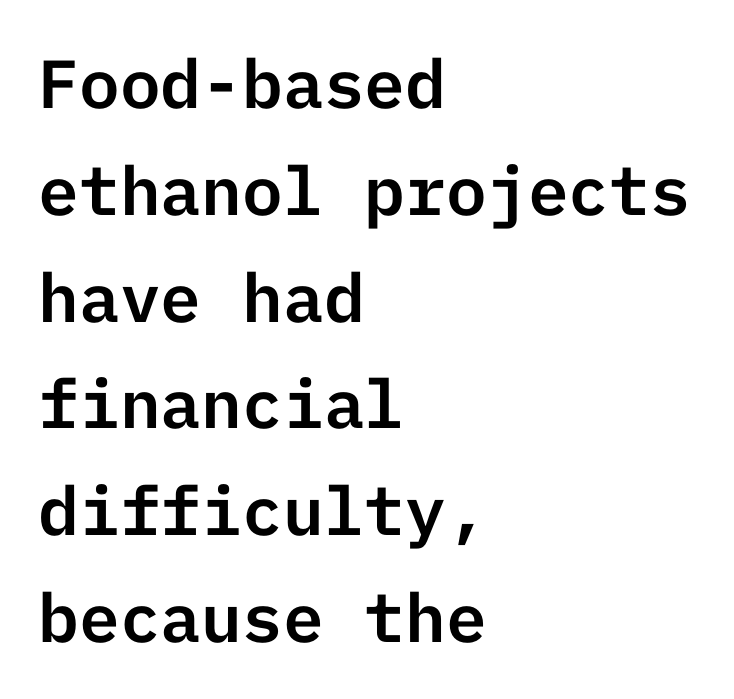
The lines sit at an ordinary, default distance from one another. Notice how the passage keeps a crisp vertical edge on the left only. The rendering shows plain stroke endings on the letterforms — a sans-serif design. Notice how the stems are strictly vertical — no italics here. Short note: letters normally spaced. The string is rendered with underlining switched off.
